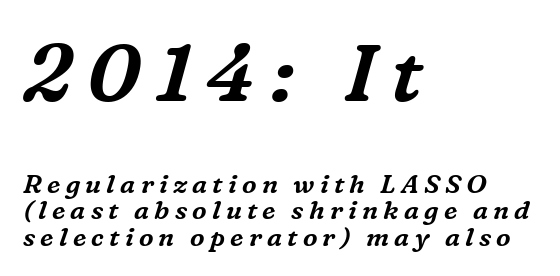
Q: Is the text italic (slanted)? A: Yes, it leans right by about 16 degrees.
Q: Is the typeface a serif or a sans-serif typeface? A: Serif.
Q: Is the text underlined? A: No.
Q: How is the paragraph aligned? A: Left-aligned.
Q: Is the spacing between letters normal or unusually wide? A: Unusually wide.
Q: Is the spacing between lines tight, normal or loose? A: Tight.
Q: Which block of text is set in a larger size, the first (top) or the second (bottom)? A: The first (top) one.
Q: Width (condensed, normal, or wide)? A: Normal.
Q: Stroke contrast? A: Medium.
Q: x-height? A: Medium.
Q: Monospaced? A: No.
